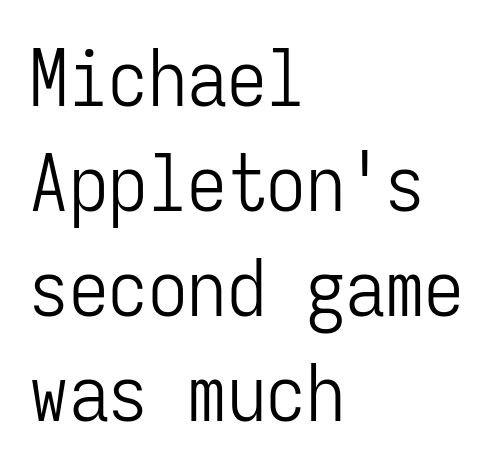
The image shows 79 px light, condensed sans-serif type, upright, monospaced; set left-aligned, normal line spacing (1.33x), normal letter spacing, not underlined; low stroke contrast and a medium x-height.
